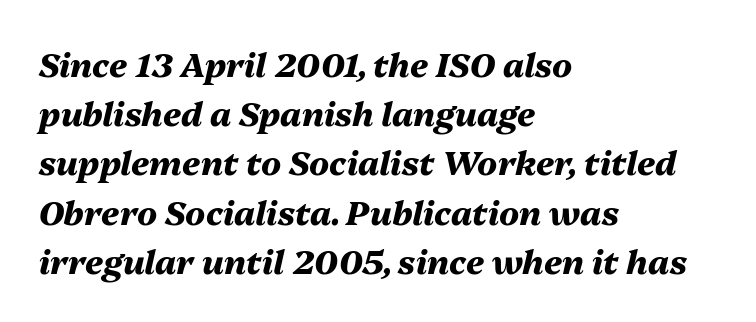
Q: Is the text bold? A: Yes.
Q: Is the text italic (slanted)? A: Yes, it leans right by about 13 degrees.
Q: Is the text underlined? A: No.
Q: How is the paragraph aligned? A: Left-aligned.
Q: Is the spacing between letters normal or unusually wide? A: Normal.
Q: Is the spacing between lines tight, normal or loose? A: Normal.
Q: Width (condensed, normal, or wide)? A: Normal.
Q: Stroke contrast? A: Medium.
Q: x-height? A: Medium.
Q: Monospaced? A: No.
